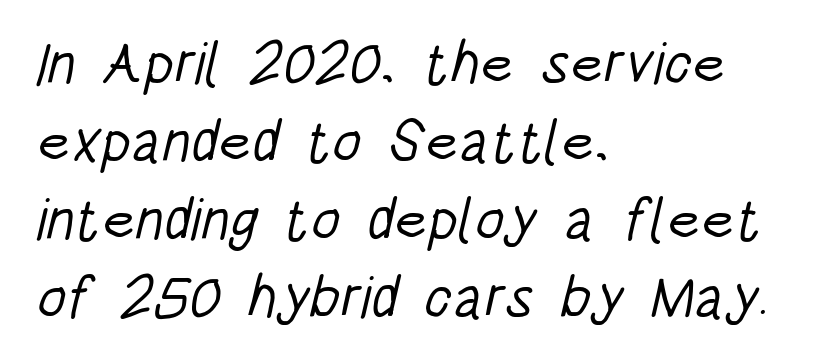
The letterforms sit shoulder to shoulder at normal distance. Visually the block forms a straight wall on the left and a jagged coastline on the right. Proportional: the letters do not fall into vertical columns. The leading is moderate, giving the passage an even texture.
